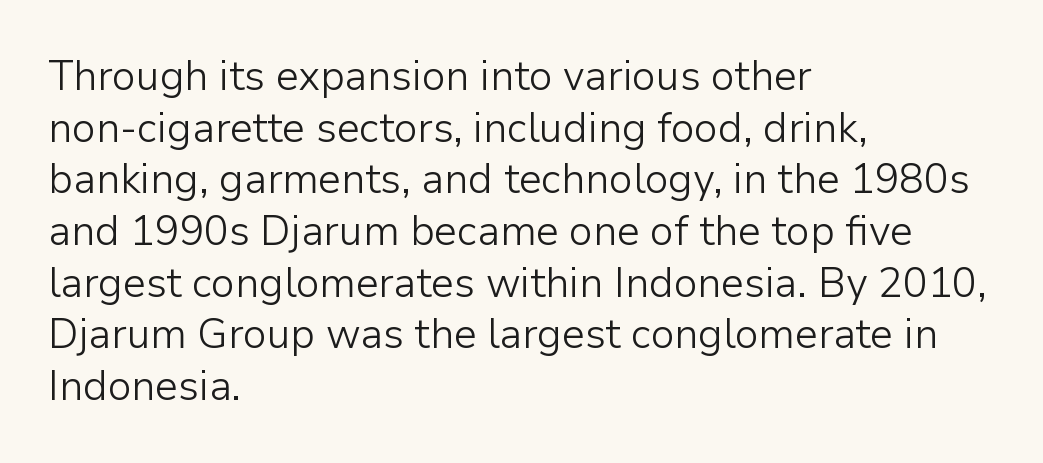
The image shows 41 px light sans-serif type, upright; set left-aligned, normal line spacing (1.26x), normal letter spacing, not underlined; low stroke contrast and a medium x-height.
